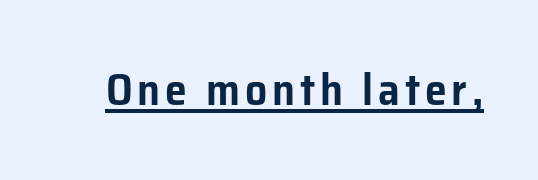
Note the varied advance widths — an 'i' is clearly narrower than an 'm'. The lettering holds an erect, upright posture throughout. Compared with undecorated copy, this sample adds a rule below the words. This rendering employs a face without finishing strokes, i.e., a sans-serif.
